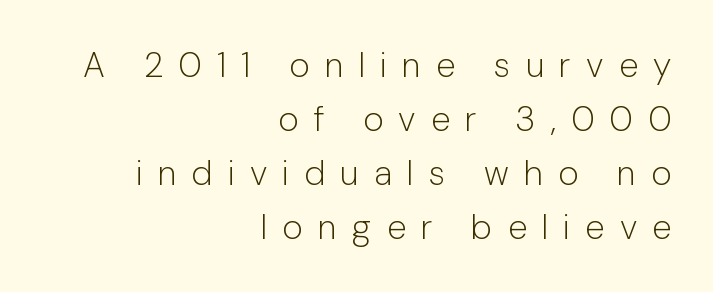
The font sits on the lighter half of the weight spectrum, regular included. This rendering uses right alignment, leaving the left contour irregular. Baseline-to-baseline distance is the conventional proportion of letter height. Someone cranked the tracking dial way up on this one. Quick note: underline off.
